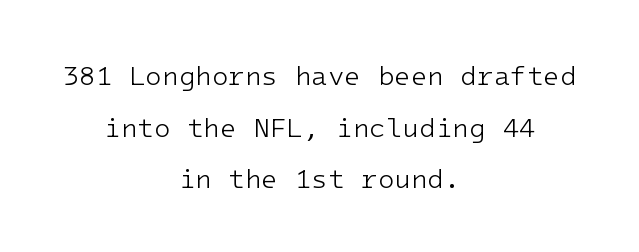
Counters stay open thanks to moderate or lighter strokes. The type is set solid horizontally, with unmodified tracking. Honestly, there is no underline to notice here at all. When letters stand straight like this, we call the style roman or upright.
